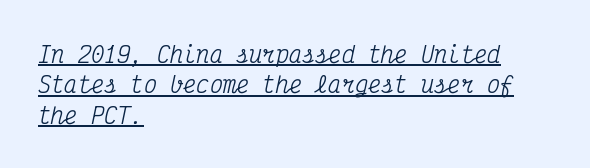
{"italic": "yes", "lean": "right", "slant_degrees": 12, "underline": "yes", "align": "left", "line_spacing": "normal", "line_spacing_ratio": 1.38, "letter_spacing": "normal", "letter_spacing_em": 0.0, "glyph_px": 22}
